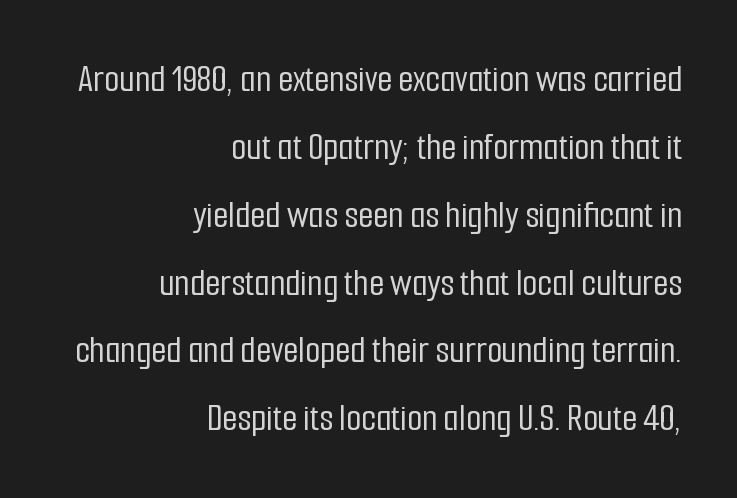
Q: Is the text italic (slanted)? A: No, it is upright.
Q: Is the typeface a serif or a sans-serif typeface? A: Sans-serif.
Q: Is the text underlined? A: No.
Q: How is the paragraph aligned? A: Right-aligned.
Q: Is the spacing between letters normal or unusually wide? A: Normal.
Q: Width (condensed, normal, or wide)? A: Condensed.
Q: Stroke contrast? A: Low.
Q: x-height? A: Medium.
Q: Monospaced? A: No.
